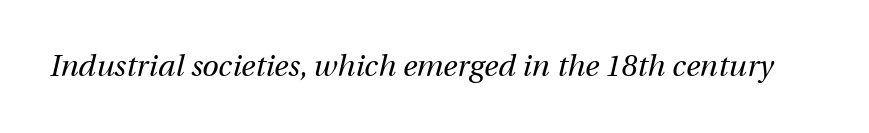
This is not heavy type; no bold has been used. The letters are slanted; this is an italic face. Observe the ordinary spacing: letters are neighbours, not strangers. Looks like regular typesetting: each glyph gets only the width it needs.
